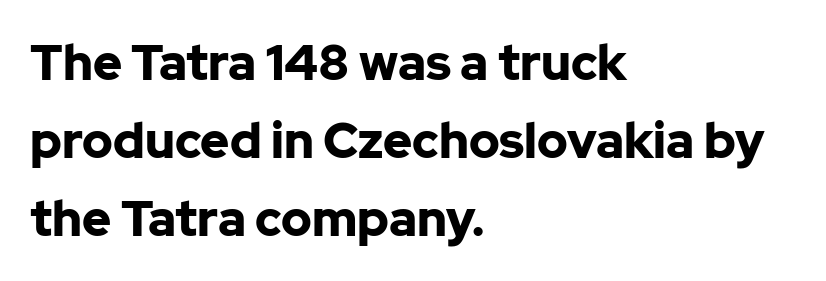
{"serif": "no", "italic": "no", "bold": "yes", "weight": "bold", "width": "normal", "stroke_contrast": "low", "x_height": "medium", "monospaced": "no", "underline": "no", "align": "left", "line_spacing": "normal", "line_spacing_ratio": 1.59, "letter_spacing": "normal", "letter_spacing_em": 0.0, "glyph_px": 49}
